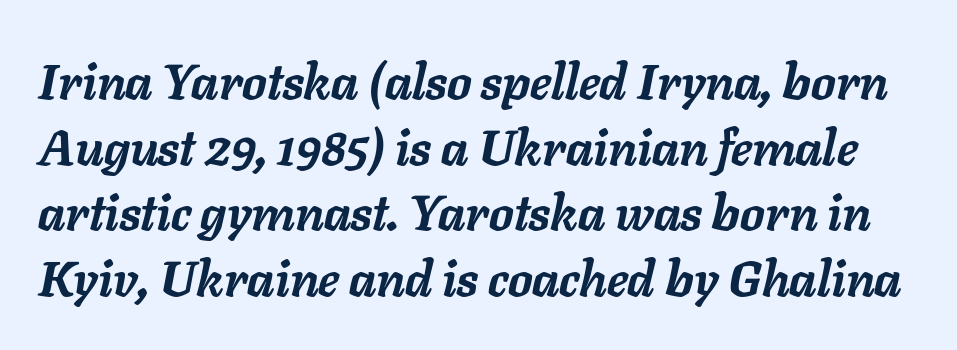
Q: Is the text bold? A: Yes.
Q: Is the text italic (slanted)? A: Yes, it leans right by about 11 degrees.
Q: Is the text underlined? A: No.
Q: Is the spacing between letters normal or unusually wide? A: Normal.
Q: Is the spacing between lines tight, normal or loose? A: Normal.
Q: Width (condensed, normal, or wide)? A: Normal.
Q: Stroke contrast? A: Low.
Q: x-height? A: Medium.
Q: Monospaced? A: No.
